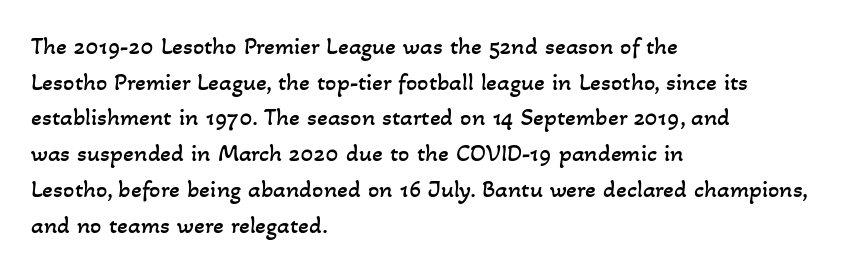
{"bold": "no", "underline": "no", "align": "left", "line_spacing": "normal", "line_spacing_ratio": 1.43, "letter_spacing": "normal", "letter_spacing_em": 0.0, "glyph_px": 25}
